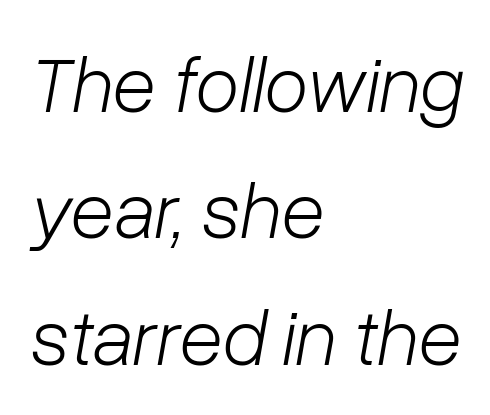
The face used here is proportionally spaced, like ordinary book or web type. Weight: not bold — regular or lighter. Visually the block forms a straight wall on the left and a jagged coastline on the right. Observe the lean: these are italic letterforms. The gaps between neighbouring characters are ordinary and unremarkable. The line-height multiplier appears to be the usual default.
